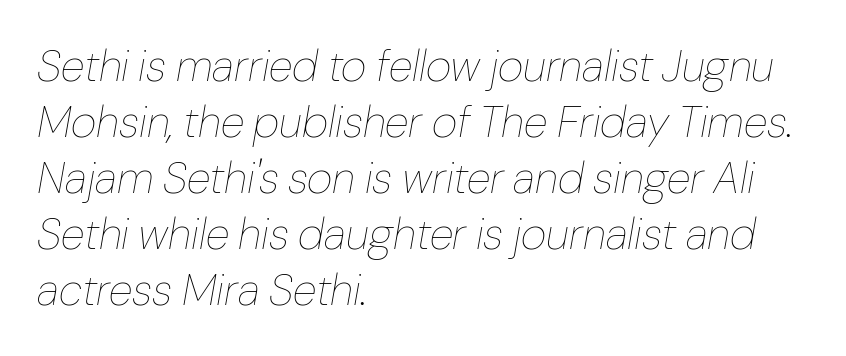
{"italic": "yes", "lean": "right", "slant_degrees": 10, "bold": "no", "weight": "thin", "width": "normal", "stroke_contrast": "low", "x_height": "medium", "monospaced": "no", "underline": "no", "align": "left", "line_spacing": "normal", "line_spacing_ratio": 1.27, "letter_spacing": "normal", "letter_spacing_em": 0.0, "glyph_px": 44}
